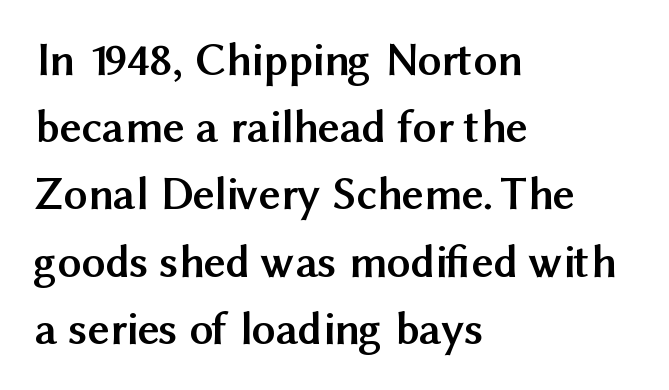
The image shows 47 px semibold sans-serif type, upright; set left-aligned, normal line spacing (1.43x), normal letter spacing, not underlined; medium stroke contrast and a medium x-height.
